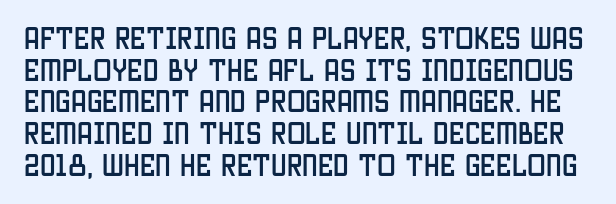
{"italic": "no", "underline": "no", "line_spacing": "normal", "line_spacing_ratio": 1.27, "letter_spacing": "normal", "letter_spacing_em": 0.0, "glyph_px": 25}
